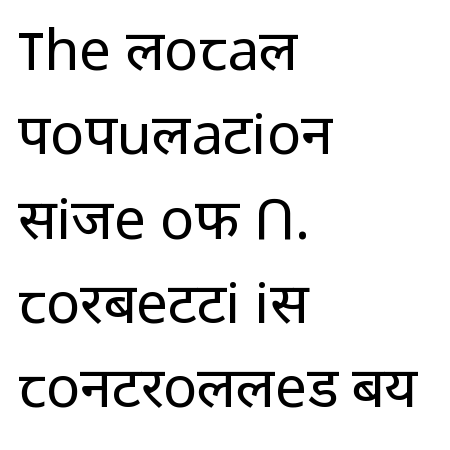
The face used here is rendered with its standard letterfit. Unmarked baselines from the first word to the last. You can tell it's not italic because the verticals are truly vertical. The font family rendered here belongs to the sans-serif group.
